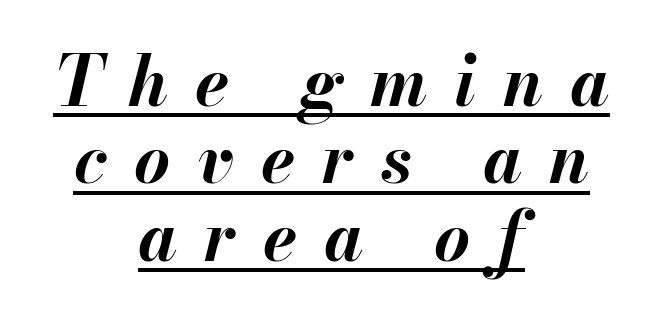
{"italic": "yes", "lean": "right", "slant_degrees": 13, "bold": "yes", "weight": "bold", "width": "normal", "stroke_contrast": "medium", "x_height": "small", "monospaced": "no", "underline": "yes", "align": "center", "line_spacing": "tight", "line_spacing_ratio": 1.12, "letter_spacing": "wide", "letter_spacing_em": 0.39, "glyph_px": 69}
